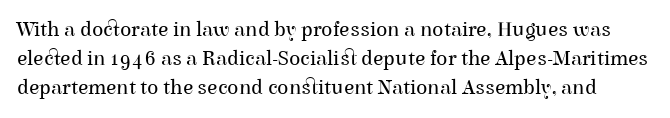
The image shows 21 px text type, upright; set normal line spacing (1.39x), normal letter spacing, not underlined.
